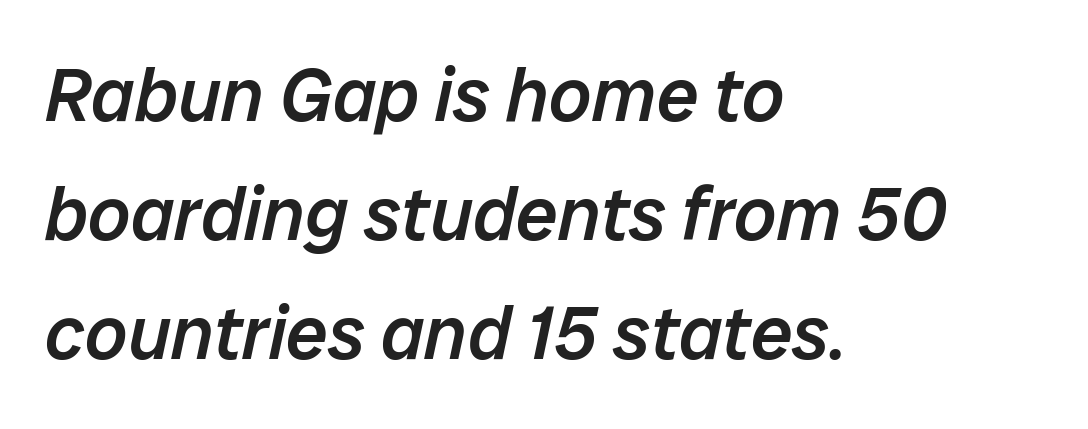
The image shows 75 px semibold type, italic (leaning right); set left-aligned, normal line spacing (1.59x), normal letter spacing, not underlined; low stroke contrast and a medium x-height.
